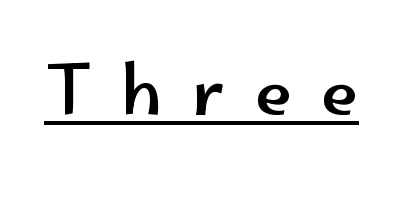
The image shows 67 px wide sans-serif type, upright; set unusually wide letter spacing (+0.44 em), underlined; low stroke contrast and a small x-height.
